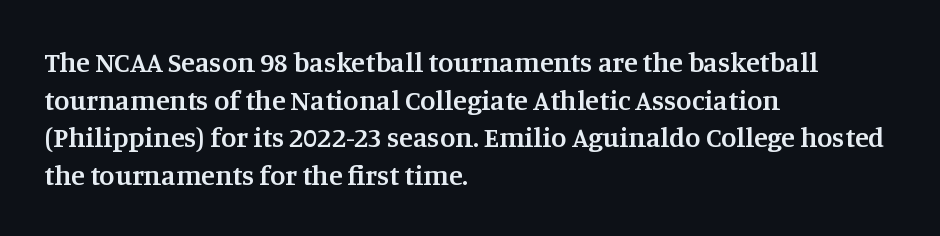
The image shows 28 px semibold serif type, upright; set left-aligned, normal line spacing (1.34x), normal letter spacing, not underlined; medium stroke contrast and a large x-height.
